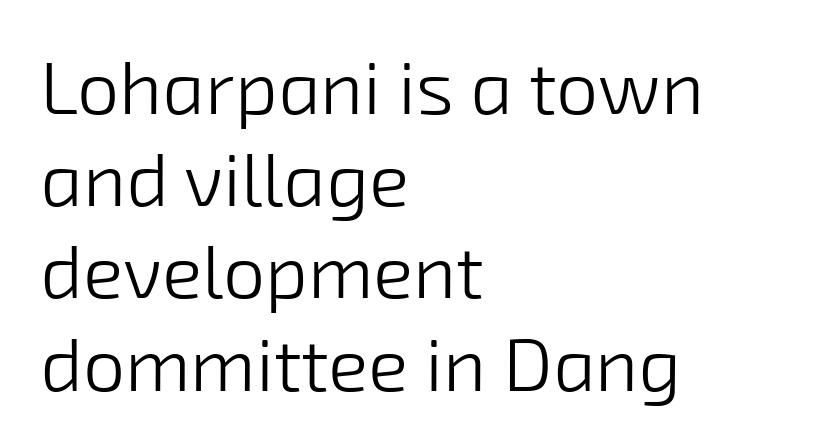
{"serif": "no", "bold": "no", "weight": "light", "width": "normal", "stroke_contrast": "low", "x_height": "medium", "monospaced": "no", "underline": "no", "align": "left", "line_spacing_ratio": 1.23, "letter_spacing": "normal", "letter_spacing_em": 0.0, "glyph_px": 75}
